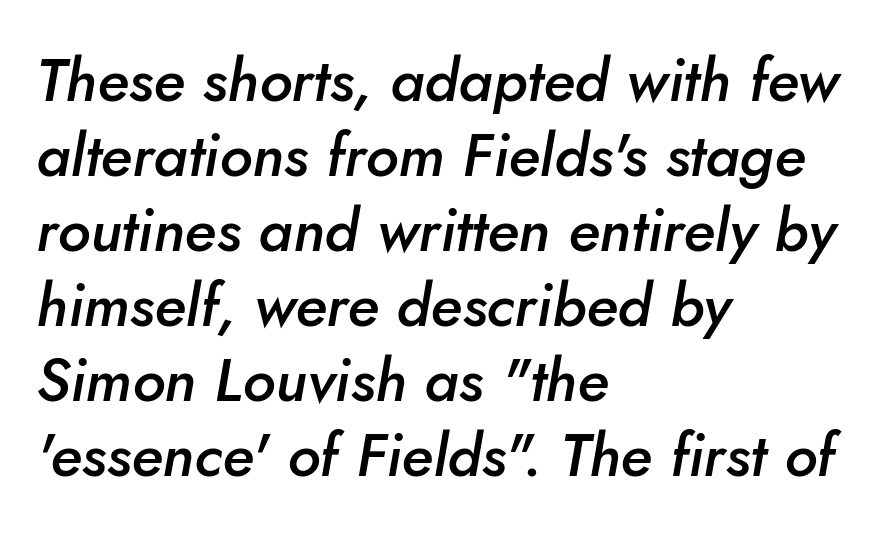
The image shows 60 px semibold type, italic (leaning right); set left-aligned, normal line spacing (1.25x), normal letter spacing, not underlined; low stroke contrast and a small x-height.
